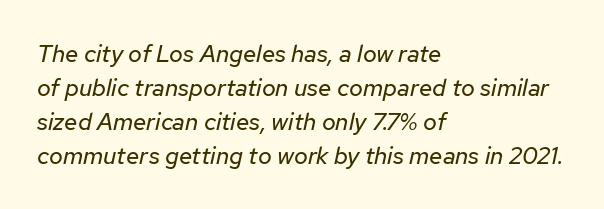
This block has exactly the height ordinary leading produces. Designer's note — italics engaged. This rendering uses left alignment, leaving the right contour irregular. Descenders hang freely into open space. Weight: regular or lighter.
